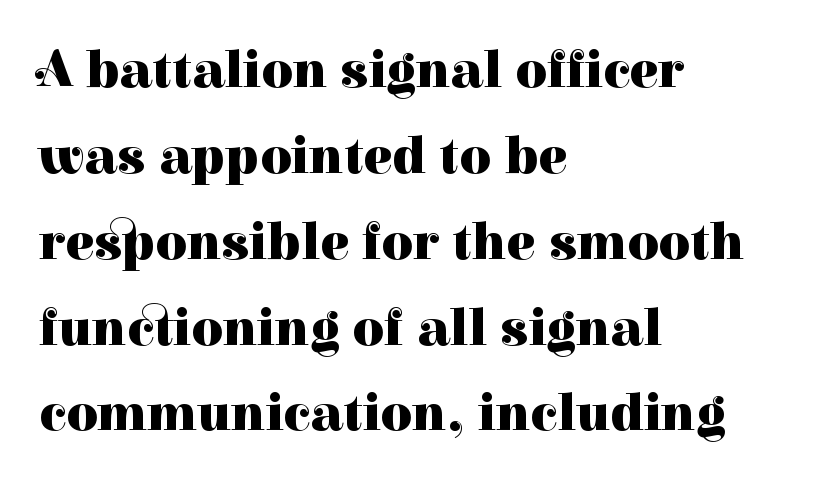
Little horizontal feet cap the strokes, marking this as serif type. Nobody drew a line under any word here. Varying glyph widths throughout — classic text-font behaviour. The lines are quadded left.
